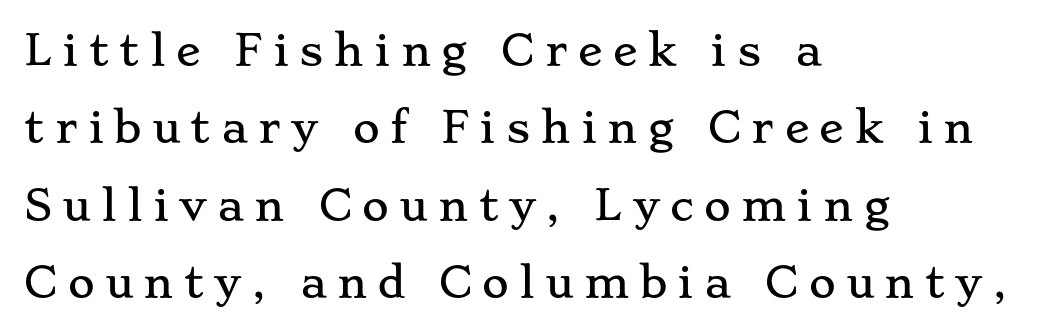
{"serif": "yes", "italic": "no", "width": "wide", "stroke_contrast": "low", "x_height": "small", "monospaced": "no", "underline": "no", "align": "left", "line_spacing_ratio": 1.89, "letter_spacing": "wide", "letter_spacing_em": 0.25, "glyph_px": 41}
